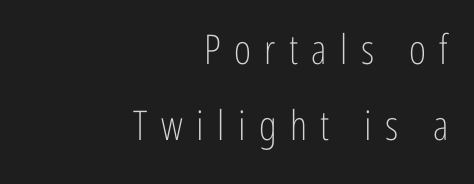
The image shows 41 px light, condensed sans-serif type, upright; set right-aligned, line spacing 1.86x, unusually wide letter spacing (+0.33 em), not underlined; low stroke contrast and a medium x-height.
